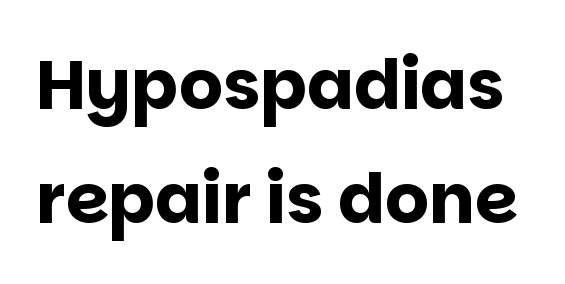
The image shows 69 px bold sans-serif type, upright; set normal line spacing (1.65x), normal letter spacing, not underlined; low stroke contrast and a large x-height.
